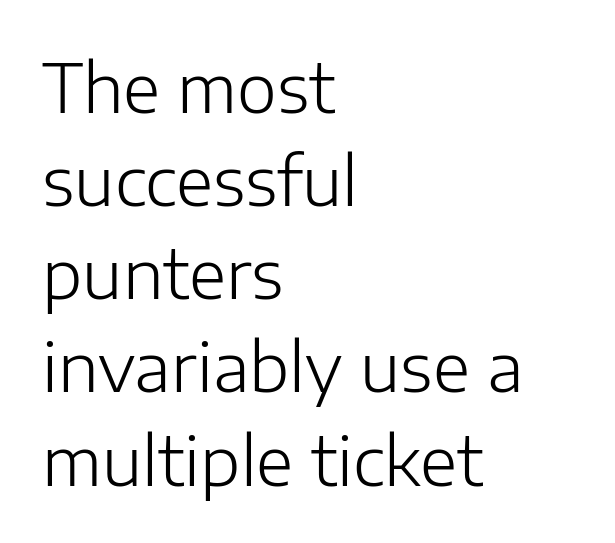
{"serif": "no", "italic": "no", "bold": "no", "weight": "light", "width": "normal", "stroke_contrast": "low", "x_height": "medium", "monospaced": "no", "underline": "no", "align": "left", "line_spacing": "normal", "line_spacing_ratio": 1.37, "letter_spacing": "normal", "letter_spacing_em": 0.0, "glyph_px": 68}
